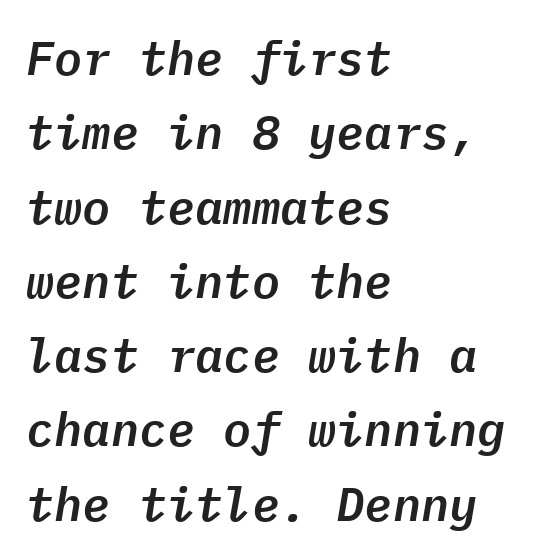
Q: Is the text italic (slanted)? A: Yes, it leans right by about 9 degrees.
Q: Is the text underlined? A: No.
Q: How is the paragraph aligned? A: Left-aligned.
Q: Is the spacing between letters normal or unusually wide? A: Normal.
Q: Is the spacing between lines tight, normal or loose? A: Normal.
Q: Width (condensed, normal, or wide)? A: Normal.
Q: Stroke contrast? A: Low.
Q: x-height? A: Medium.
Q: Monospaced? A: Yes.
